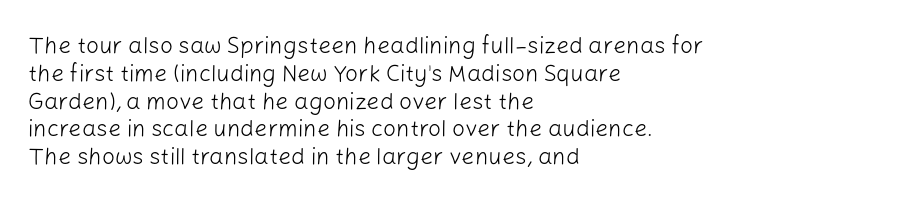
{"italic": "no", "bold": "no", "underline": "no", "align": "left", "line_spacing_ratio": 1.21, "letter_spacing": "normal", "letter_spacing_em": 0.0, "glyph_px": 23}
